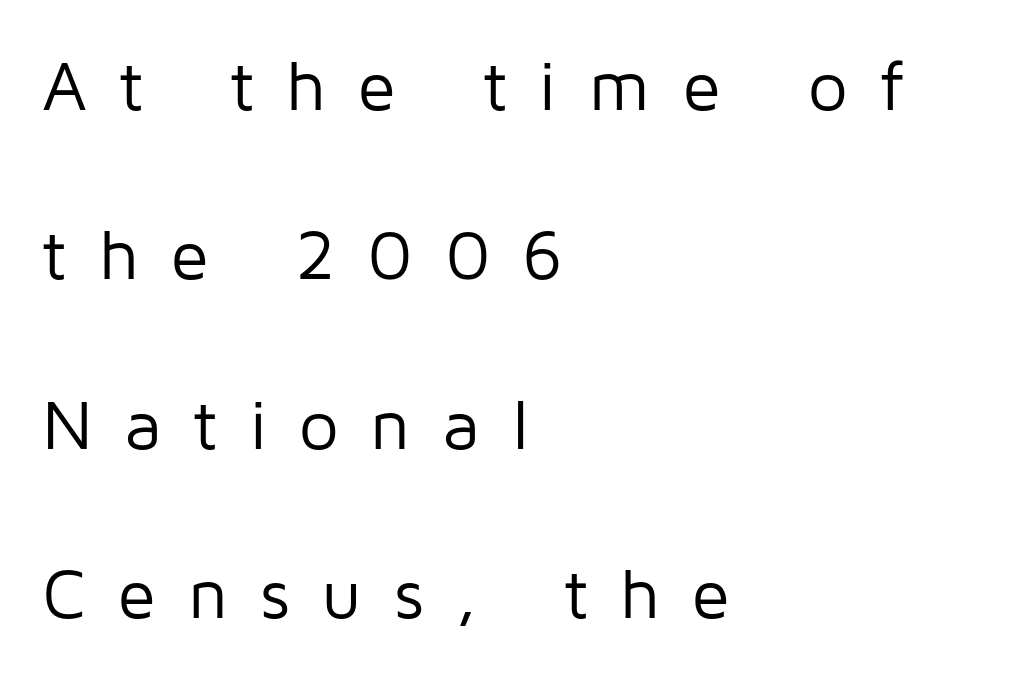
The image shows 70 px regular-weight sans-serif type, upright; set left-aligned, loose line spacing (2.42x), unusually wide letter spacing (+0.45 em), not underlined; low stroke contrast and a medium x-height.
